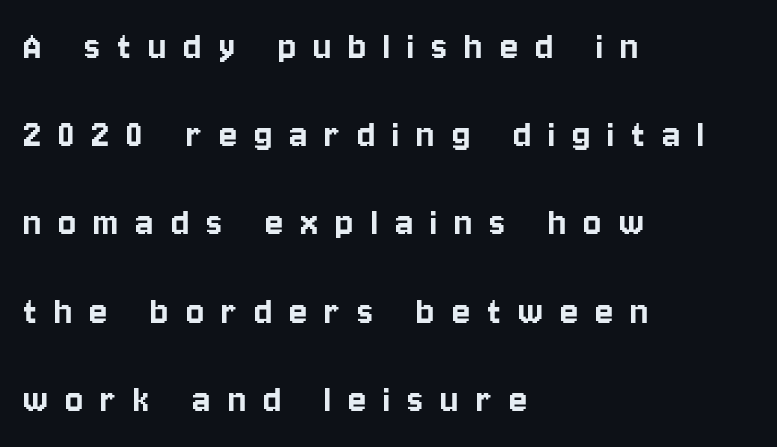
Q: Is the text italic (slanted)? A: No, it is upright.
Q: Is the typeface a serif or a sans-serif typeface? A: Sans-serif.
Q: Is the text underlined? A: No.
Q: How is the paragraph aligned? A: Left-aligned.
Q: Is the spacing between letters normal or unusually wide? A: Unusually wide.
Q: Is the spacing between lines tight, normal or loose? A: Loose.
Q: Width (condensed, normal, or wide)? A: Condensed.
Q: Stroke contrast? A: Low.
Q: x-height? A: Large.
Q: Monospaced? A: No.
